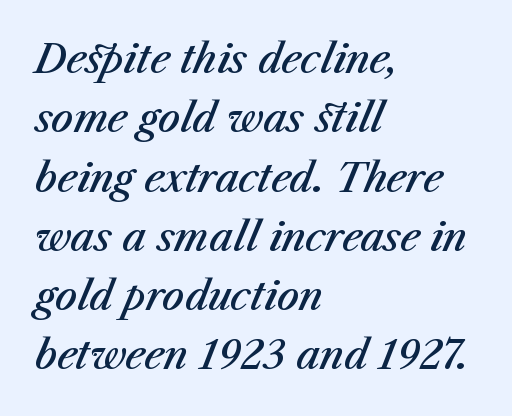
Characters follow at the spacing the type designer built in. Compared with a centered layout, this one pins lines to the left instead. Notice the strokes are somewhat thickened but not fully heavy: this is a semibold. Type without underlining.
